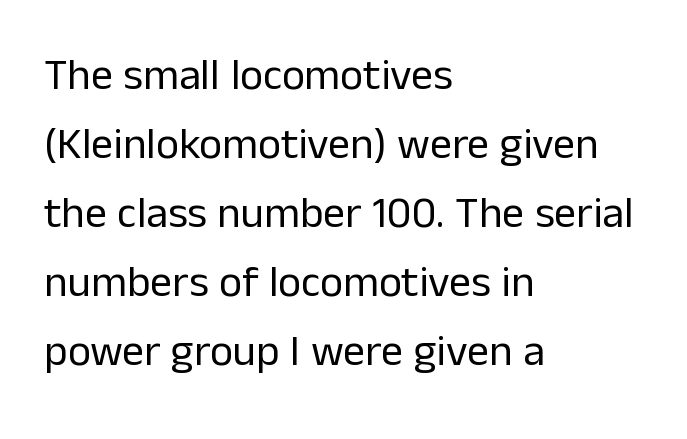
The image shows 44 px regular-weight sans-serif type, upright; set left-aligned, normal line spacing (1.57x), normal letter spacing, not underlined; low stroke contrast and a medium x-height.
